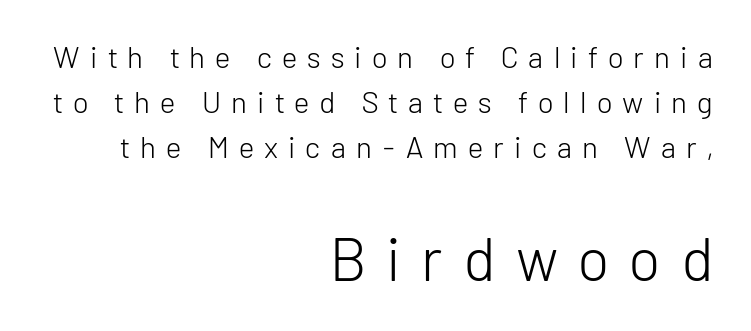
The area under the type is left untouched. Look at the glyph heights: the lower group is clearly the bigger setting. Quick note: not italic, upright. The face used here is proportionally spaced, like ordinary book or web type.
